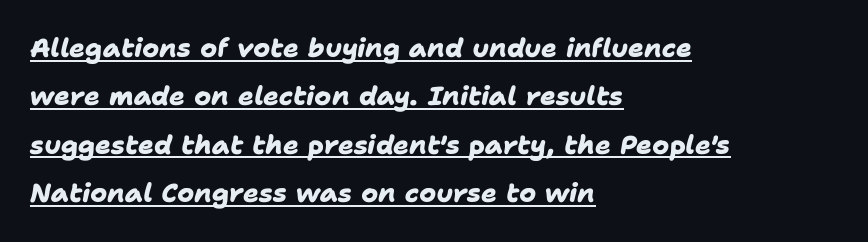
Q: Is the text bold? A: Yes.
Q: Is the text underlined? A: Yes.
Q: How is the paragraph aligned? A: Left-aligned.
Q: Is the spacing between letters normal or unusually wide? A: Normal.
